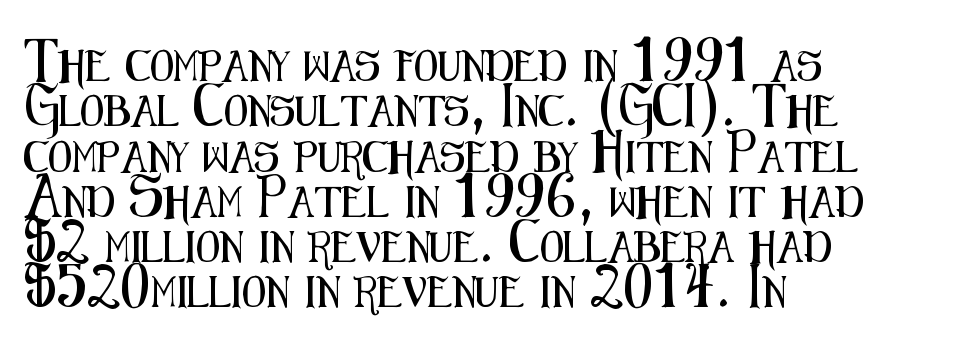
The image shows 31 px condensed type, upright; set left-aligned, normal line spacing (1.46x), normal letter spacing, not underlined; medium stroke contrast and a medium x-height.
